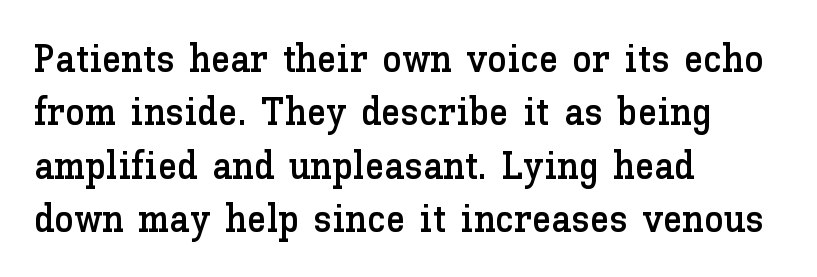
Q: Is the text italic (slanted)? A: No, it is upright.
Q: Is the text underlined? A: No.
Q: How is the paragraph aligned? A: Left-aligned.
Q: Is the spacing between letters normal or unusually wide? A: Normal.
Q: Is the spacing between lines tight, normal or loose? A: Normal.
Q: Width (condensed, normal, or wide)? A: Normal.
Q: Stroke contrast? A: Low.
Q: x-height? A: Medium.
Q: Monospaced? A: No.
